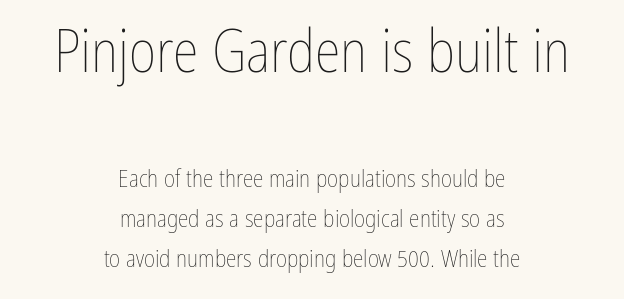
A light-to-regular cut is what we see here. Proportional: the letters do not fall into vertical columns. In terms of posture, this sample is upright. Larger block? The one above; the one below is distinctly smaller. This sample keeps an unexceptional amount of space between lines. Horizontal alignment here is central, giving a formal, balanced look.
